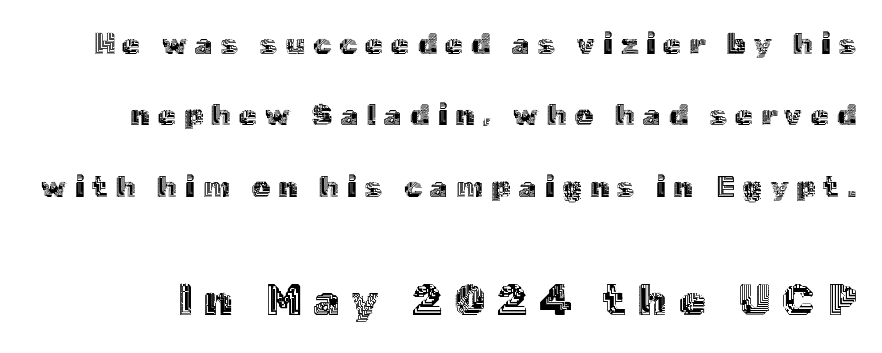
The image shows 43 px text type, upright; set loose line spacing (2.46x), unusually wide letter spacing (+0.28 em), not underlined; the second (bottom) block is 1.48x larger; a medium x-height.
